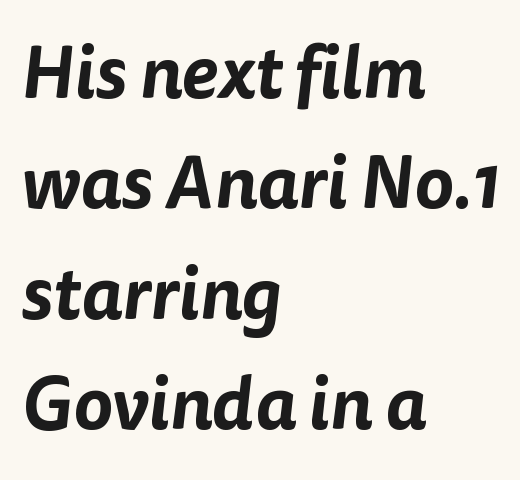
{"serif": "no", "width": "normal", "stroke_contrast": "low", "x_height": "medium", "monospaced": "no", "underline": "no", "align": "left", "line_spacing": "normal", "line_spacing_ratio": 1.49, "letter_spacing": "normal", "letter_spacing_em": 0.0, "glyph_px": 74}
